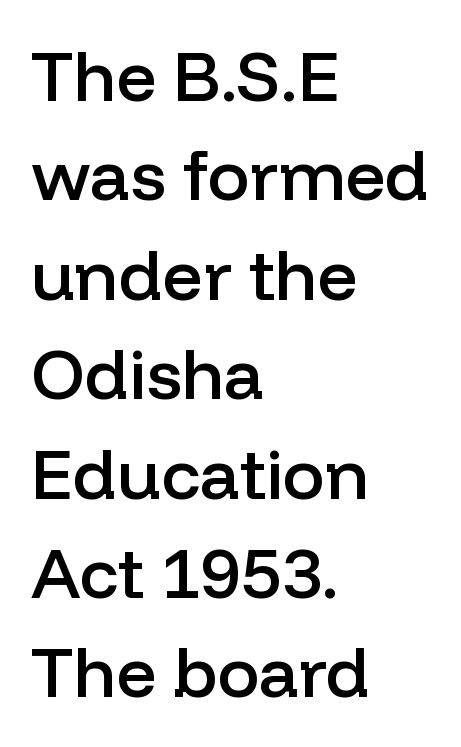
{"serif": "no", "italic": "no", "bold": "semi", "weight": "semibold", "width": "normal", "stroke_contrast": "low", "x_height": "medium", "monospaced": "no", "underline": "no", "align": "left", "line_spacing": "normal", "line_spacing_ratio": 1.42, "letter_spacing": "normal", "letter_spacing_em": 0.0, "glyph_px": 70}
